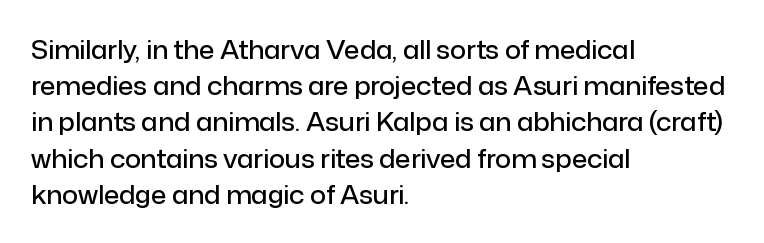
Caption: semibold face, moderately heavy strokes. Type without underlining. Quick note: interline space is typical. Vertical strokes here are truly vertical. Caption: multi-line text, flush left, ragged right.
